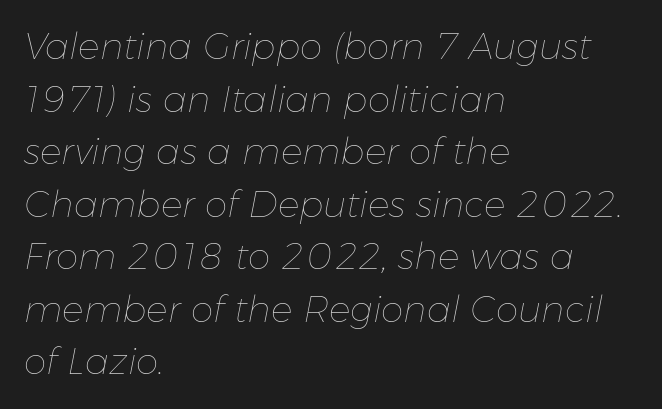
{"italic": "yes", "lean": "right", "slant_degrees": 11, "bold": "no", "weight": "thin", "width": "normal", "stroke_contrast": "low", "x_height": "medium", "monospaced": "no", "underline": "no", "align": "left", "line_spacing": "normal", "line_spacing_ratio": 1.46, "letter_spacing": "normal", "letter_spacing_em": 0.0, "glyph_px": 36}
